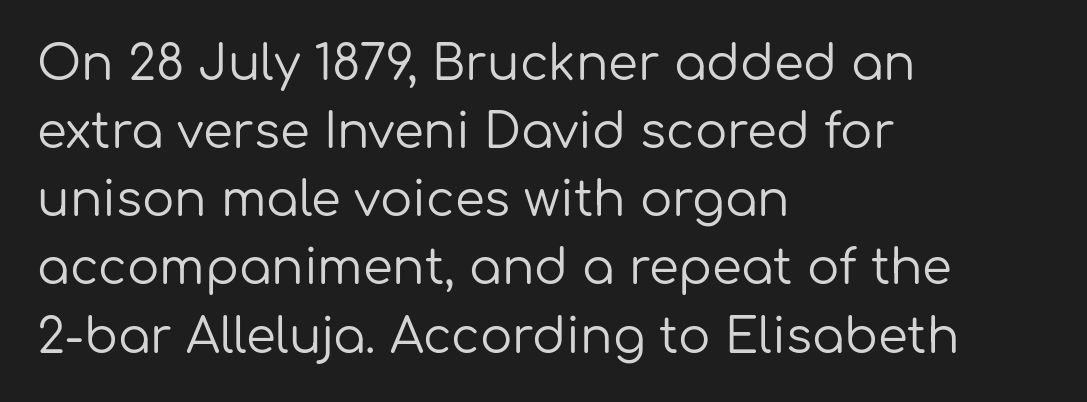
Q: Is the text bold? A: No.
Q: Is the text italic (slanted)? A: No, it is upright.
Q: Is the typeface a serif or a sans-serif typeface? A: Sans-serif.
Q: Is the text underlined? A: No.
Q: How is the paragraph aligned? A: Left-aligned.
Q: Is the spacing between letters normal or unusually wide? A: Normal.
Q: Is the spacing between lines tight, normal or loose? A: Normal.
Q: Width (condensed, normal, or wide)? A: Normal.
Q: Stroke contrast? A: Low.
Q: x-height? A: Medium.
Q: Monospaced? A: No.
